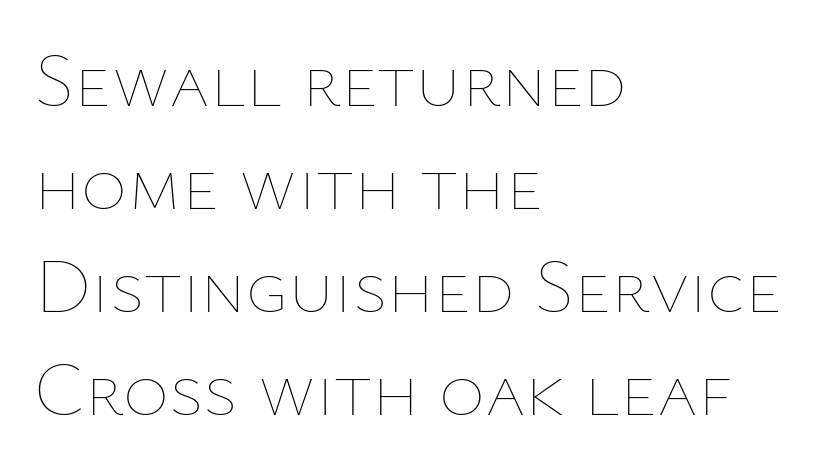
{"italic": "no", "bold": "no", "weight": "thin", "width": "normal", "stroke_contrast": "low", "x_height": "medium", "monospaced": "no", "underline": "no", "align": "left", "line_spacing": "normal", "line_spacing_ratio": 1.32, "letter_spacing": "normal", "letter_spacing_em": 0.0, "glyph_px": 78}
